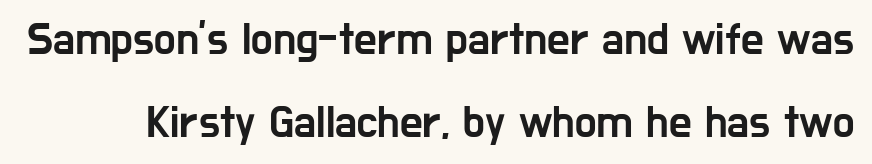
Q: Is the text italic (slanted)? A: No, it is upright.
Q: Is the typeface a serif or a sans-serif typeface? A: Sans-serif.
Q: Is the text underlined? A: No.
Q: Is the spacing between letters normal or unusually wide? A: Normal.
Q: Width (condensed, normal, or wide)? A: Condensed.
Q: Stroke contrast? A: Low.
Q: x-height? A: Medium.
Q: Monospaced? A: No.
